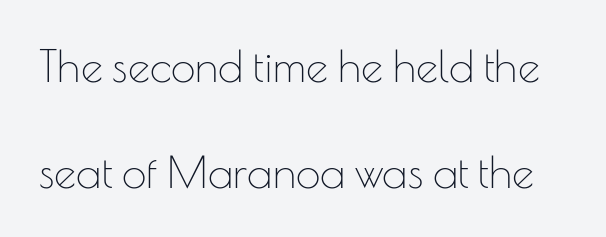
The image shows 44 px thin sans-serif type, upright; set loose line spacing (2.4x), normal letter spacing, not underlined; low stroke contrast and a small x-height.
